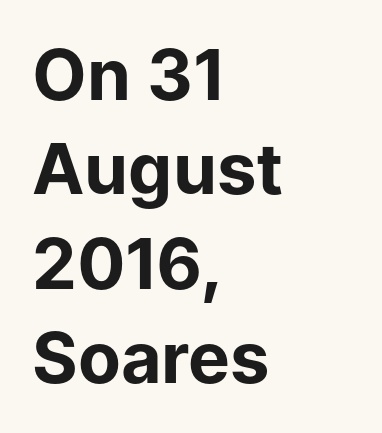
The line-height multiplier appears to be the usual default. This is sans-serif lettering, the kind often seen on screens and signage. The rendering keeps characters at their native spacing. The lines are quadded left. This sample has the flowing, uneven cadence of proportional lettering.
